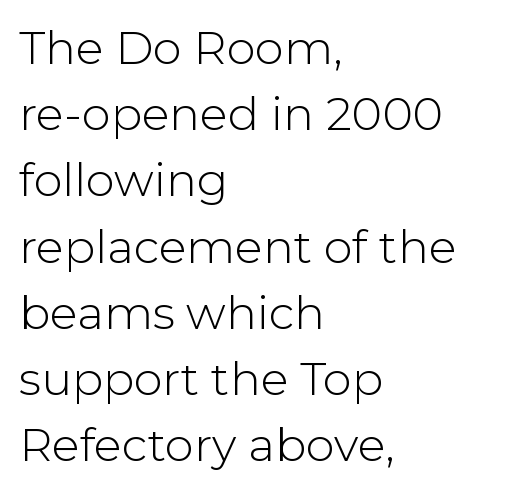
Q: Is the text bold? A: No.
Q: Is the text italic (slanted)? A: No, it is upright.
Q: Is the typeface a serif or a sans-serif typeface? A: Sans-serif.
Q: Is the text underlined? A: No.
Q: How is the paragraph aligned? A: Left-aligned.
Q: Is the spacing between letters normal or unusually wide? A: Normal.
Q: Is the spacing between lines tight, normal or loose? A: Normal.
Q: Width (condensed, normal, or wide)? A: Normal.
Q: Stroke contrast? A: Low.
Q: x-height? A: Medium.
Q: Monospaced? A: No.
